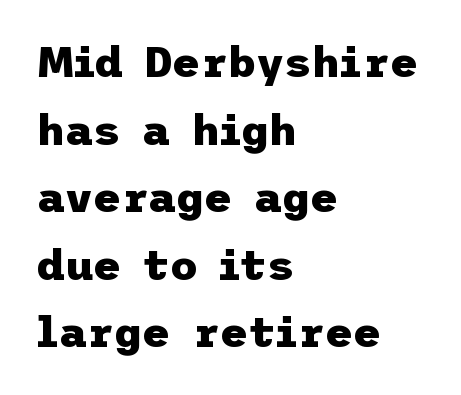
The image shows 43 px heavy sans-serif type, upright; set left-aligned, normal line spacing (1.57x), normal letter spacing, not underlined; low stroke contrast and a medium x-height.
